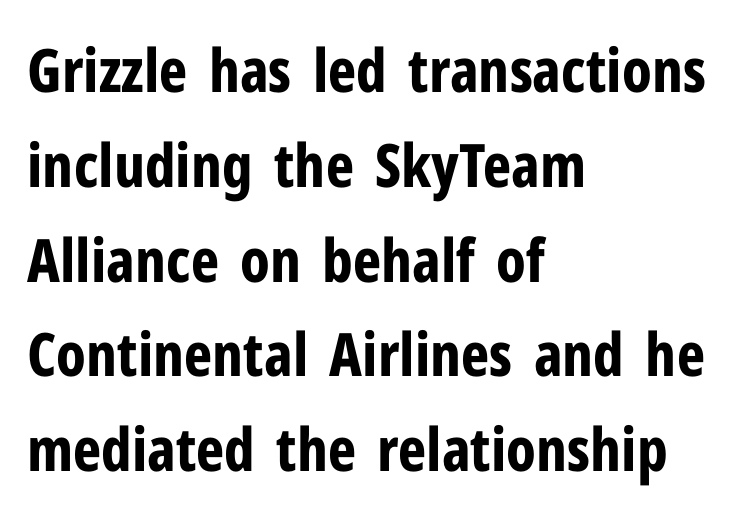
{"serif": "no", "italic": "no", "bold": "yes", "weight": "bold", "width": "condensed", "stroke_contrast": "low", "x_height": "medium", "monospaced": "no", "underline": "no", "align": "left", "line_spacing": "normal", "line_spacing_ratio": 1.58, "letter_spacing": "normal", "letter_spacing_em": 0.0, "glyph_px": 60}
